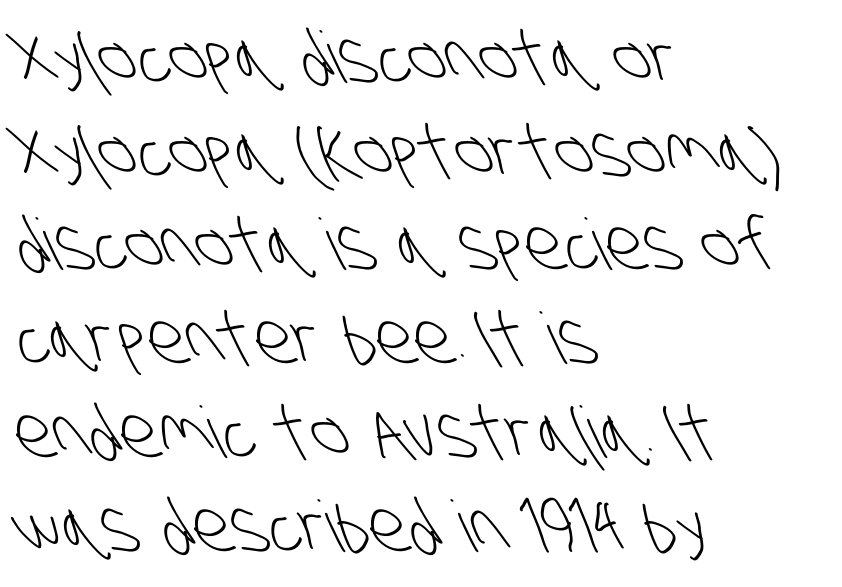
The characters are drawn with everyday or finer stroke widths. This sample uses a sans-serif face. Layout note: lines flush left. The line texture is even and compact thanks to regular tracking.
